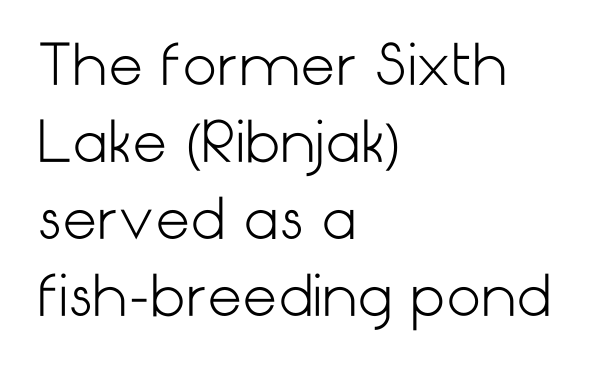
The glyphs in this specimen are sans serif. One glance says typical: line gaps are just what's usual. No extra ink here — the face is not bold. The paragraph has a hard left edge and a soft right edge.
